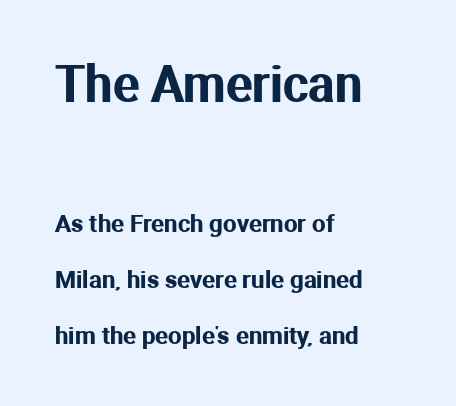
One-word summary of the alignment: left. Varying glyph widths throughout — classic text-font behaviour. The font family rendered here belongs to the sans-serif group. A clean baseline with only descenders dipping below it.
